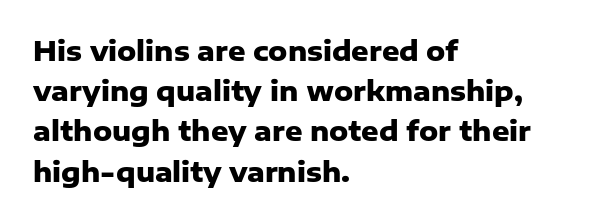
The rag falls on the right side of this text block. The axis of the letterforms is exactly vertical. Descender tails drop into unmarked territory. Inter-character spacing is left at the font's built-in metrics. Heavy, bold letterforms.
